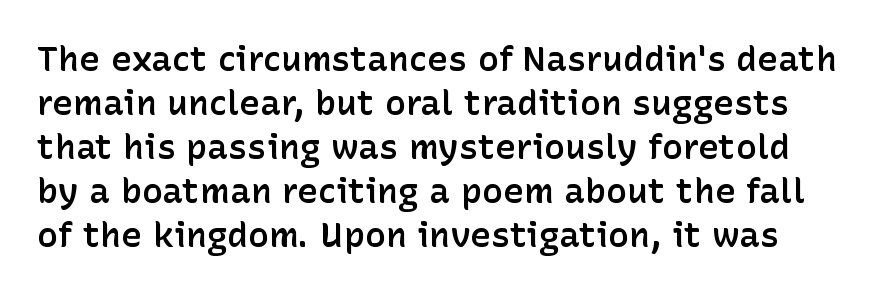
Q: Is the text bold? A: Semi-bold.
Q: Is the text italic (slanted)? A: No, it is upright.
Q: Is the typeface a serif or a sans-serif typeface? A: Sans-serif.
Q: Is the text underlined? A: No.
Q: Is the spacing between letters normal or unusually wide? A: Normal.
Q: Is the spacing between lines tight, normal or loose? A: Normal.
Q: Width (condensed, normal, or wide)? A: Normal.
Q: Stroke contrast? A: Low.
Q: x-height? A: Medium.
Q: Monospaced? A: No.
